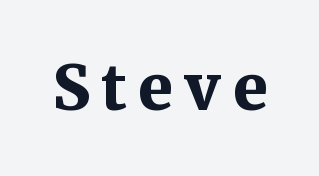
Q: Is the text bold? A: Yes.
Q: Is the text italic (slanted)? A: No, it is upright.
Q: Is the typeface a serif or a sans-serif typeface? A: Serif.
Q: Is the text underlined? A: No.
Q: Width (condensed, normal, or wide)? A: Normal.
Q: Stroke contrast? A: Medium.
Q: x-height? A: Medium.
Q: Monospaced? A: No.
